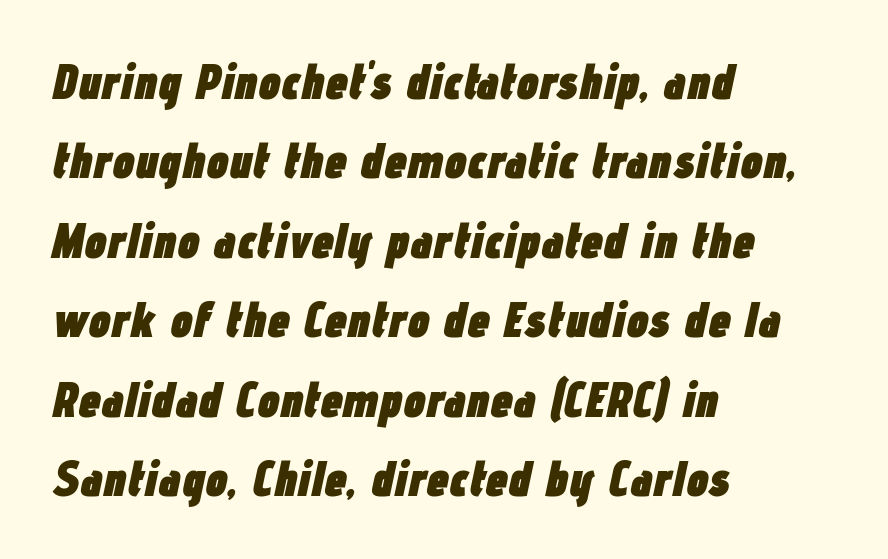
{"italic": "yes", "lean": "right", "slant_degrees": 12, "bold": "yes", "weight": "heavy", "width": "condensed", "stroke_contrast": "low", "x_height": "medium", "monospaced": "no", "underline": "no", "align": "left", "line_spacing": "normal", "line_spacing_ratio": 1.59, "letter_spacing": "normal", "letter_spacing_em": 0.0, "glyph_px": 50}
